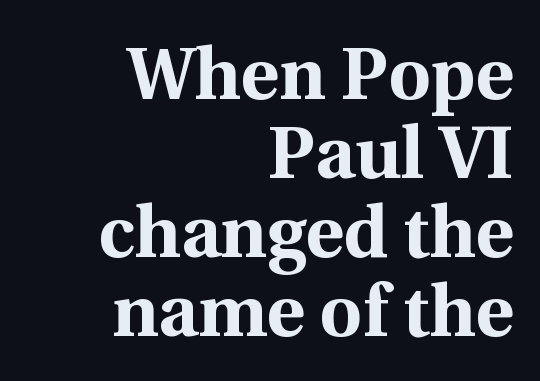
{"serif": "yes", "italic": "no", "bold": "yes", "weight": "bold", "width": "normal", "x_height": "medium", "monospaced": "no", "underline": "no", "align": "right", "line_spacing": "tight", "line_spacing_ratio": 1.08, "letter_spacing": "normal", "letter_spacing_em": 0.0, "glyph_px": 73}
